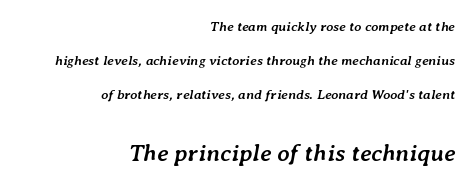
Q: Is the text bold? A: Yes.
Q: Is the text italic (slanted)? A: Yes, it leans right by about 7 degrees.
Q: Is the text underlined? A: No.
Q: How is the paragraph aligned? A: Right-aligned.
Q: Is the spacing between letters normal or unusually wide? A: Normal.
Q: Is the spacing between lines tight, normal or loose? A: Loose.
Q: Which block of text is set in a larger size, the first (top) or the second (bottom)? A: The second (bottom) one.
